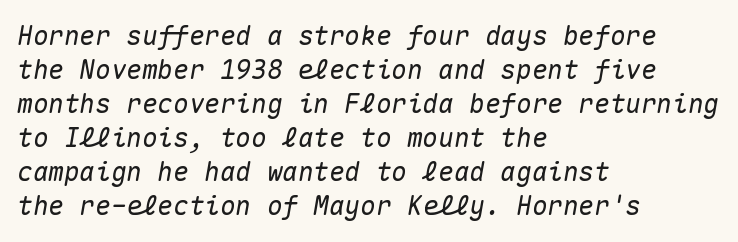
Q: Is the text italic (slanted)? A: Yes, it leans right by about 10 degrees.
Q: Is the text underlined? A: No.
Q: How is the paragraph aligned? A: Left-aligned.
Q: Is the spacing between letters normal or unusually wide? A: Normal.
Q: Is the spacing between lines tight, normal or loose? A: Normal.
